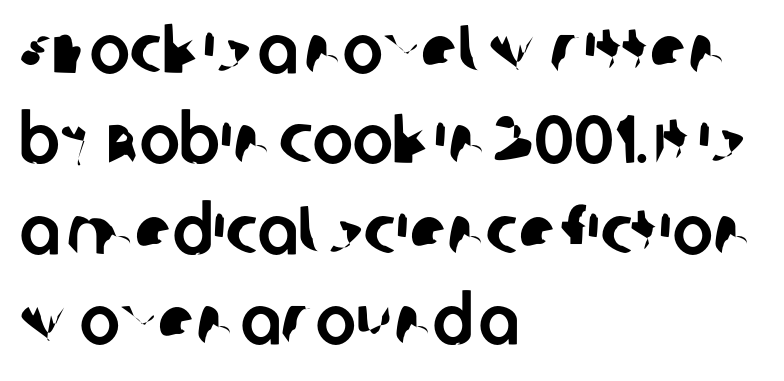
Q: Is the typeface a serif or a sans-serif typeface? A: Sans-serif.
Q: Is the text underlined? A: No.
Q: How is the paragraph aligned? A: Left-aligned.
Q: Is the spacing between letters normal or unusually wide? A: Normal.
Q: Is the spacing between lines tight, normal or loose? A: Normal.
Q: Width (condensed, normal, or wide)? A: Normal.
Q: Stroke contrast? A: Low.
Q: x-height? A: Large.
Q: Monospaced? A: No.
